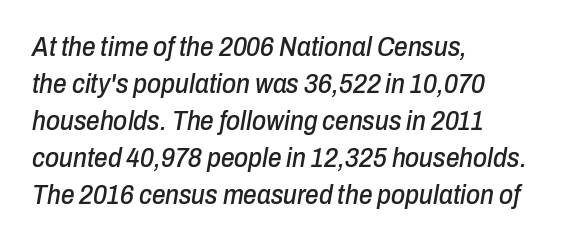
{"italic": "yes", "lean": "right", "slant_degrees": 10, "underline": "no", "align": "left", "line_spacing": "normal", "line_spacing_ratio": 1.37, "letter_spacing": "normal", "letter_spacing_em": 0.0, "glyph_px": 27}
